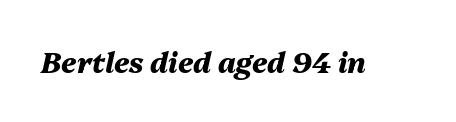
Standard letterfit; no display-style spreading of the glyphs. Lines of text with bare space underneath. The passage shown is typed in a proportional face where columns would drift. The text carries the slant typical of an italic or oblique font. The typesetting leans heavy: a genuine bold.
